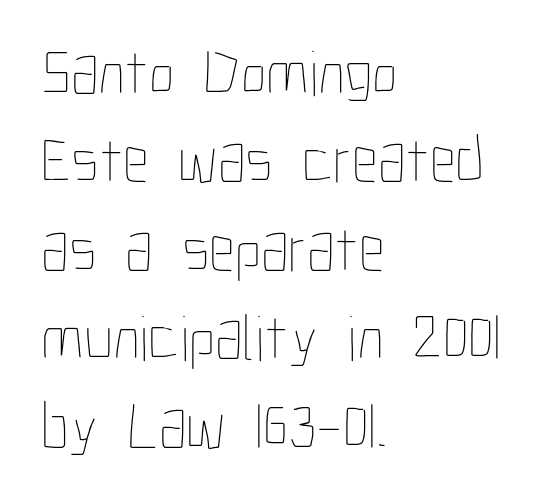
Bold? No — there's no thickening of the strokes. Here the glyphs are tracked normally, forming tight word shapes. Rows of type keep a routine distance in the vertical direction. The specimen reads as upright at a glance.
